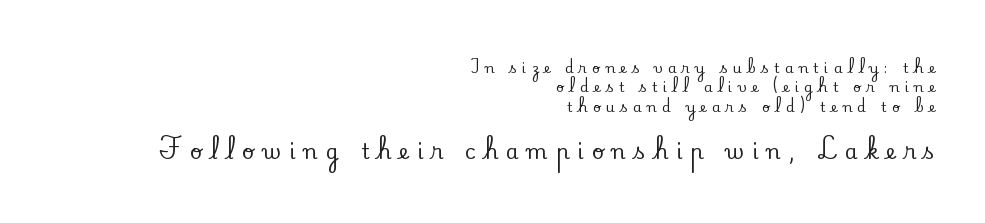
The composition opens small and finishes big. The baseline area is clear. There is plenty of visible air inserted between adjacent glyphs. These lines are set flush right with a ragged left edge. Posture: vertical.
